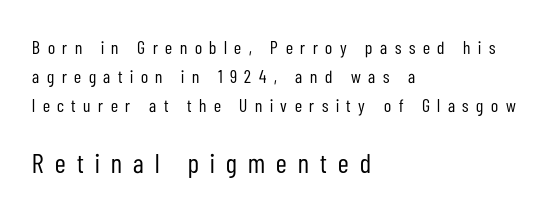
{"italic": "no", "bold": "no", "underline": "no", "align": "left", "line_spacing": "normal", "line_spacing_ratio": 1.61, "letter_spacing": "wide", "letter_spacing_em": 0.42, "larger_block": "second", "size_ratio": 1.5, "glyph_px": 27}
